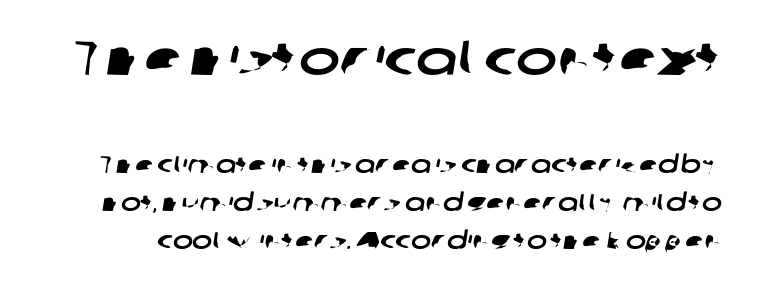
Q: Is the typeface a serif or a sans-serif typeface? A: Sans-serif.
Q: Is the text underlined? A: No.
Q: Is the spacing between letters normal or unusually wide? A: Normal.
Q: Is the spacing between lines tight, normal or loose? A: Normal.
Q: Which block of text is set in a larger size, the first (top) or the second (bottom)? A: The first (top) one.
Q: Width (condensed, normal, or wide)? A: Wide.
Q: Stroke contrast? A: Low.
Q: x-height? A: Medium.
Q: Monospaced? A: No.
